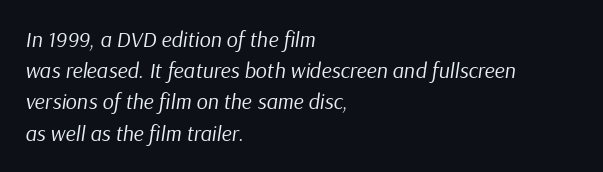
Q: Is the text bold? A: No.
Q: Is the text italic (slanted)? A: Yes, it leans right by about 9 degrees.
Q: Is the text underlined? A: No.
Q: How is the paragraph aligned? A: Left-aligned.
Q: Is the spacing between letters normal or unusually wide? A: Normal.
Q: Is the spacing between lines tight, normal or loose? A: Normal.
